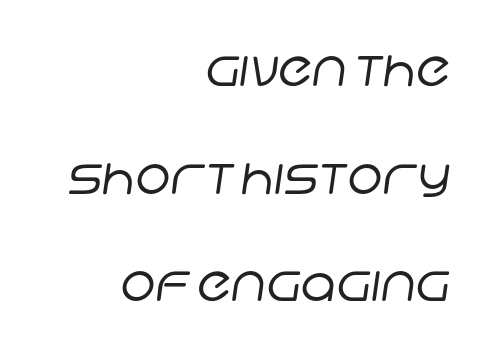
{"serif": "no", "bold": "no", "weight": "regular", "width": "normal", "stroke_contrast": "low", "x_height": "large", "monospaced": "no", "underline": "no", "align": "right", "line_spacing": "loose", "line_spacing_ratio": 2.24, "letter_spacing": "normal", "letter_spacing_em": 0.0, "glyph_px": 48}
